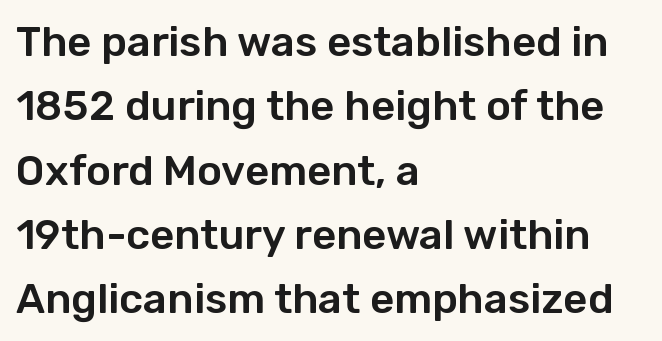
The image shows 42 px sans-serif type, upright; set left-aligned, normal line spacing (1.53x), normal letter spacing, not underlined; low stroke contrast and a medium x-height.
